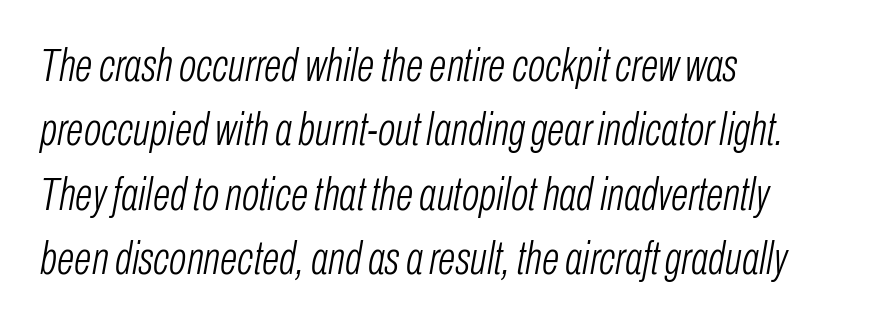
Lines of text with bare space underneath. Each stroke keeps to a modest, everyday thickness or less. Glyph-to-glyph distance matches everyday printed text. Varying glyph widths throughout — classic text-font behaviour. These lines stack with their left ends in a neat column. This sample keeps an unexceptional amount of space between lines.
